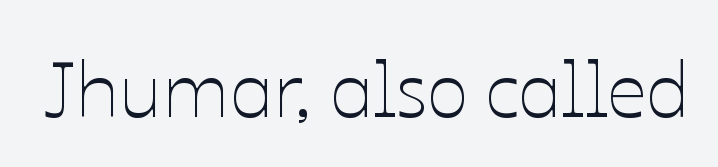
Q: Is the text bold? A: No.
Q: Is the text italic (slanted)? A: No, it is upright.
Q: Is the text underlined? A: No.
Q: Is the spacing between letters normal or unusually wide? A: Normal.
Q: Width (condensed, normal, or wide)? A: Normal.
Q: Stroke contrast? A: Low.
Q: x-height? A: Medium.
Q: Monospaced? A: No.
